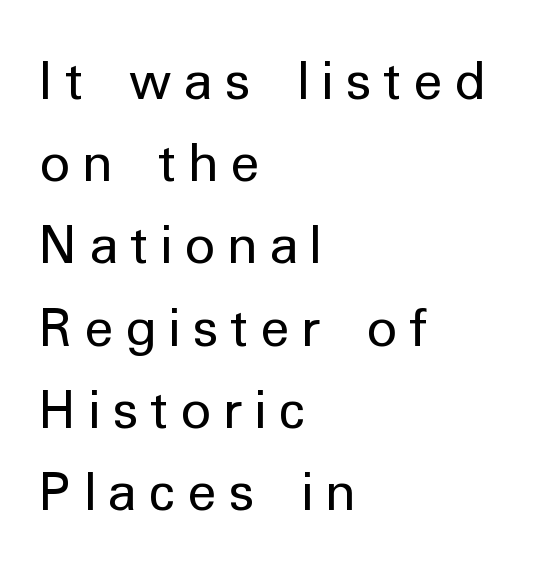
Short note: letters widely spaced. Regarding serifs, this sample does without them. Notice how the stems are strictly vertical — no italics here. The passage shown is not underscored anywhere. The letters advance in unequal steps, a hallmark of proportional type.
